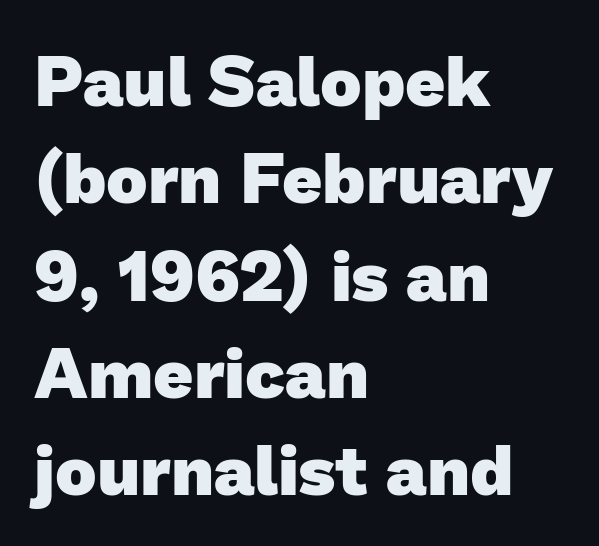
Note the varied advance widths — an 'i' is clearly narrower than an 'm'. The text block is weighted toward the left margin, trailing off unevenly rightward. Does extra space separate the letters? No, they use regular spacing. The foot of each line stays bare and open. Regarding leading, the lines here are spaced in the standard way.
